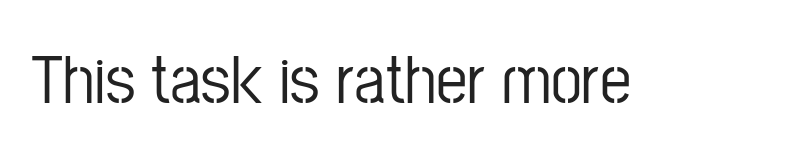
{"serif": "no", "italic": "no", "width": "condensed", "stroke_contrast": "low", "x_height": "medium", "monospaced": "no", "underline": "no", "letter_spacing": "normal", "letter_spacing_em": 0.0, "glyph_px": 70}
